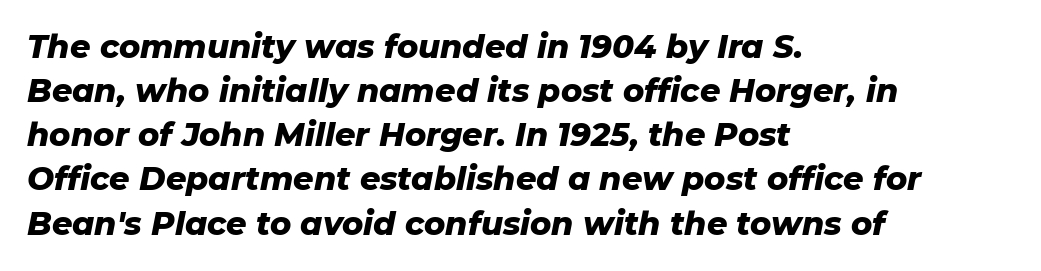
The image shows 32 px heavy type, italic (leaning right); set left-aligned, normal line spacing (1.38x), normal letter spacing, not underlined; low stroke contrast and a medium x-height.
